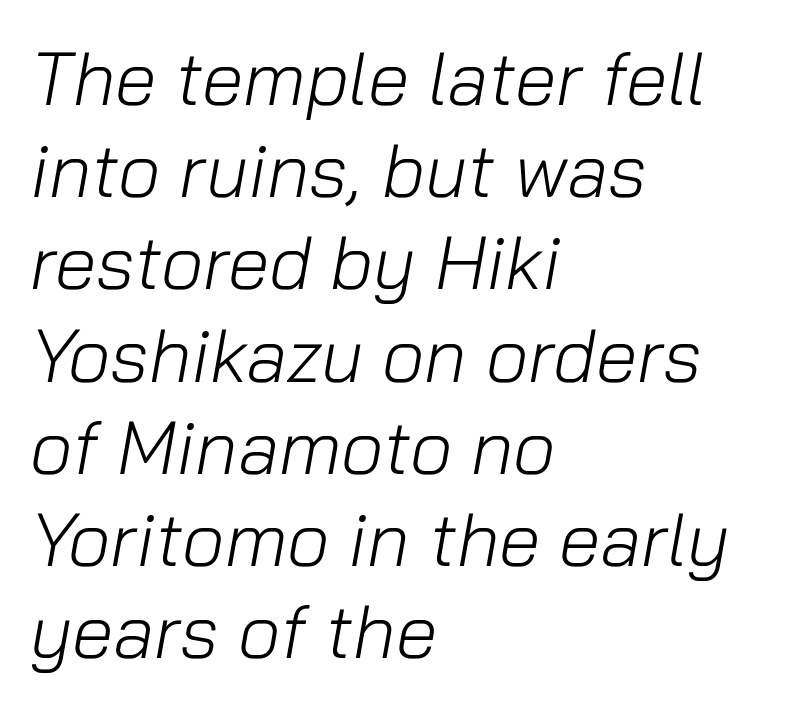
{"italic": "yes", "lean": "right", "slant_degrees": 10, "bold": "no", "weight": "light", "width": "normal", "stroke_contrast": "low", "x_height": "medium", "monospaced": "no", "underline": "no", "align": "left", "line_spacing_ratio": 1.23, "letter_spacing": "normal", "letter_spacing_em": 0.0, "glyph_px": 75}
